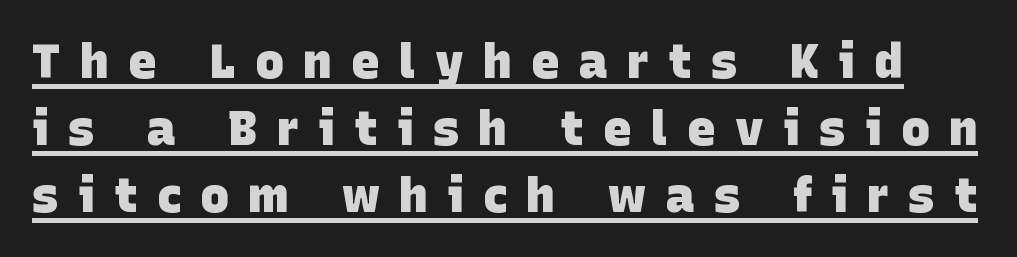
Q: Is the text bold? A: Yes.
Q: Is the typeface a serif or a sans-serif typeface? A: Sans-serif.
Q: Is the text underlined? A: Yes.
Q: Is the spacing between letters normal or unusually wide? A: Unusually wide.
Q: Is the spacing between lines tight, normal or loose? A: Normal.
Q: Width (condensed, normal, or wide)? A: Normal.
Q: Stroke contrast? A: Low.
Q: x-height? A: Large.
Q: Monospaced? A: No.
